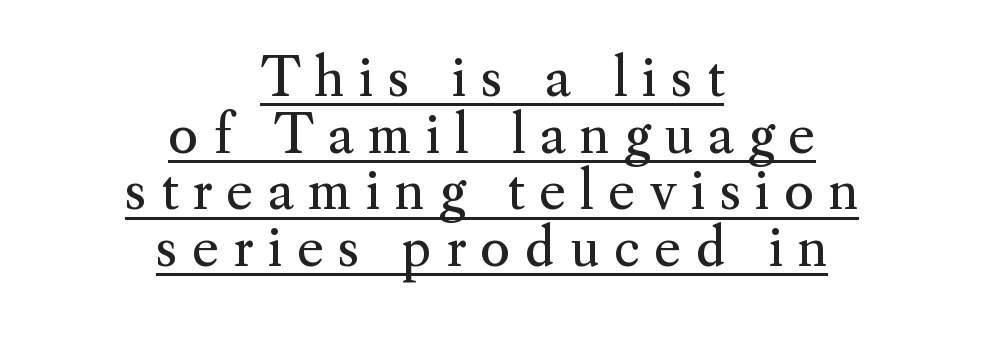
I'd call this a serif setting — the letters wear small feet. Interline gaps are noticeably narrow in this sample. Each letter keeps its own natural width here, so spacing adapts to shape. Does a line run under the words? Yes, clearly. One-word summary of the alignment: center. Ascenders rise straight up at ninety degrees.
